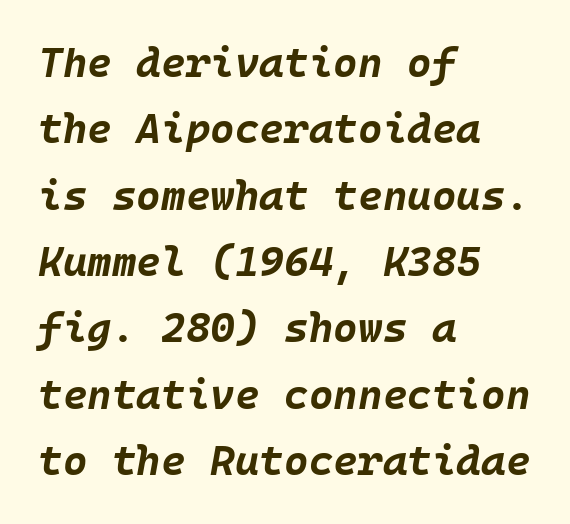
The image shows 42 px bold type, italic (leaning right); set left-aligned, normal line spacing (1.58x), normal letter spacing, not underlined; low stroke contrast and a large x-height.
